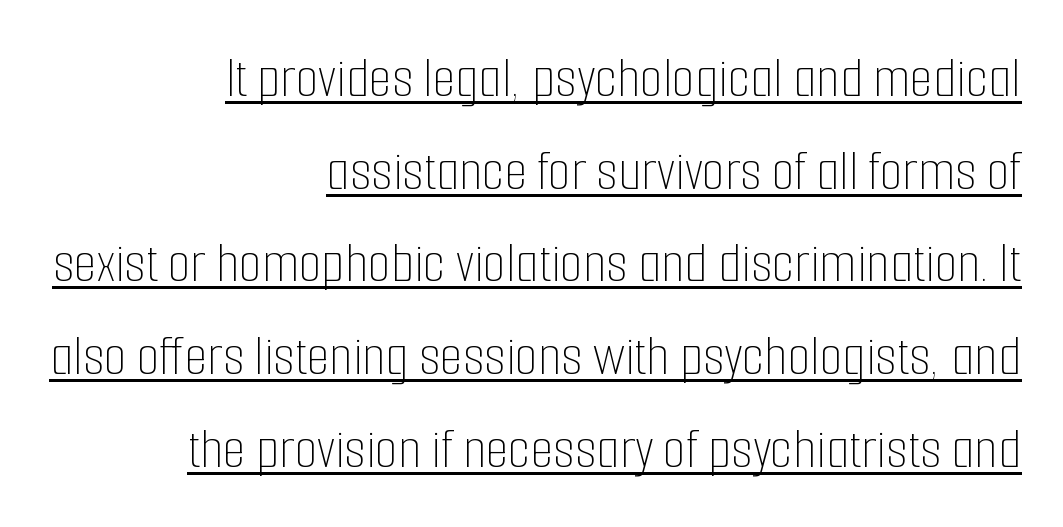
The image shows 59 px thin, condensed type, upright; set right-aligned, normal line spacing (1.57x), normal letter spacing, underlined; low stroke contrast and a medium x-height.
